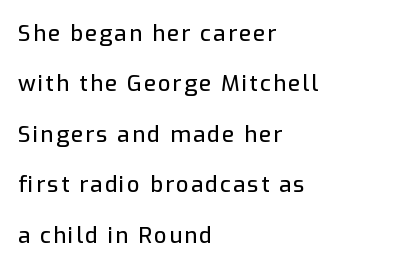
The type sits square on the baseline with zero lean. The string is rendered with underlining switched off. Summary of vertical rhythm: relaxed, with wide interline spacing. Horizontally, the lines are justified to the leading edge only.
